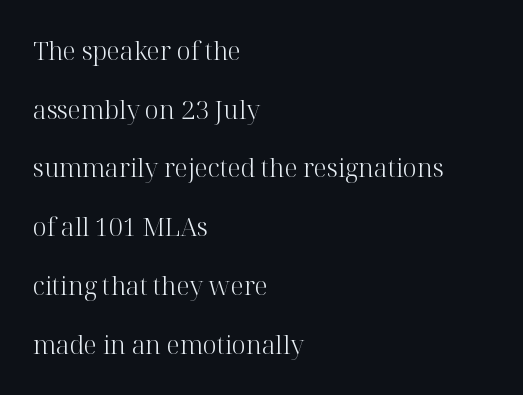
The image shows 25 px text type, upright; set left-aligned, loose line spacing (2.35x), normal letter spacing, not underlined.
